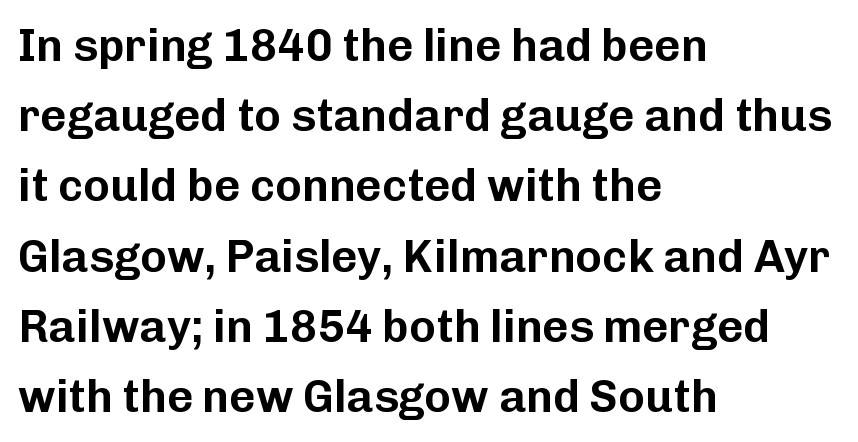
Q: Is the text italic (slanted)? A: No, it is upright.
Q: Is the typeface a serif or a sans-serif typeface? A: Sans-serif.
Q: Is the text underlined? A: No.
Q: How is the paragraph aligned? A: Left-aligned.
Q: Is the spacing between letters normal or unusually wide? A: Normal.
Q: Is the spacing between lines tight, normal or loose? A: Normal.
Q: Width (condensed, normal, or wide)? A: Normal.
Q: Stroke contrast? A: Low.
Q: x-height? A: Medium.
Q: Monospaced? A: No.
